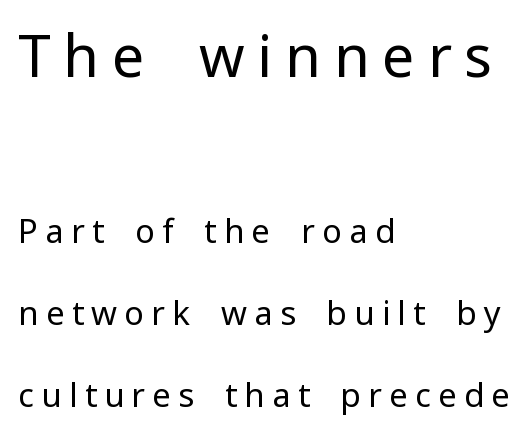
The passage shown begins with its larger block and ends with its smaller one. You can tell from the bare stems that sans-serif type was used. This sample trades compactness for vertical openness between lines. Stroke thickness stays within the range of a standard reading face or lighter.
